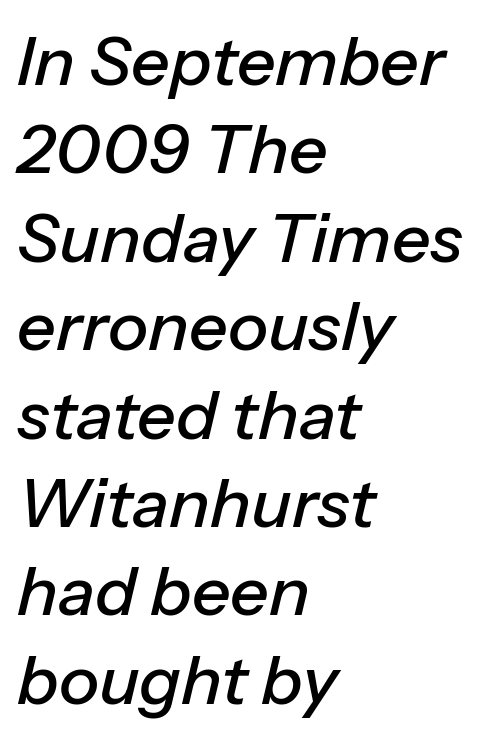
Quick note: italic. Here the designer chose a conventional face with non-uniform glyph widths. Teacher's note: observe the even left margin — that is flush-left alignment. The strip under each line holds only bare page.
